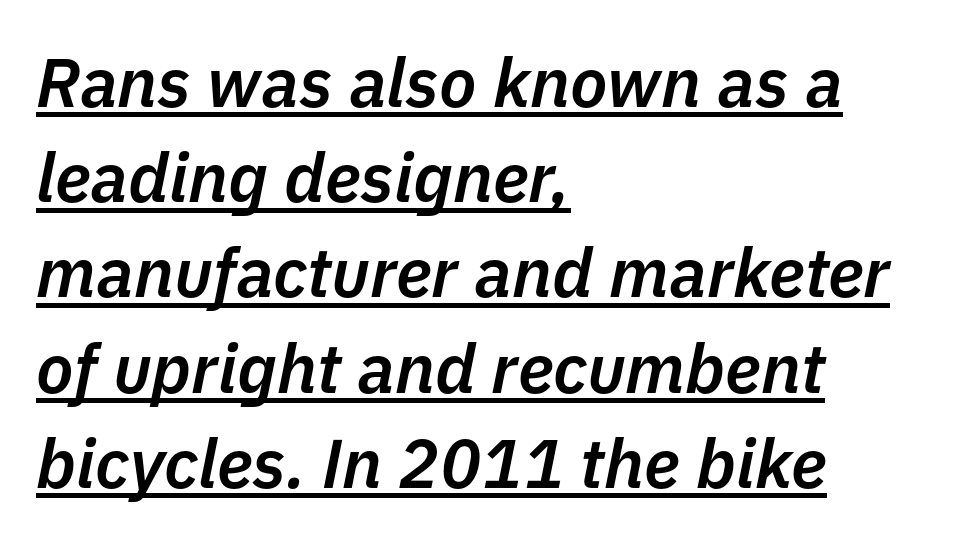
Q: Is the text bold? A: Semi-bold.
Q: Is the text italic (slanted)? A: Yes, it leans right by about 11 degrees.
Q: Is the text underlined? A: Yes.
Q: How is the paragraph aligned? A: Left-aligned.
Q: Is the spacing between letters normal or unusually wide? A: Normal.
Q: Is the spacing between lines tight, normal or loose? A: Normal.
Q: Width (condensed, normal, or wide)? A: Normal.
Q: Stroke contrast? A: Low.
Q: x-height? A: Medium.
Q: Monospaced? A: No.
